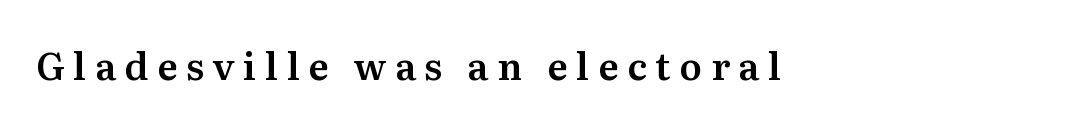
Q: Is the text italic (slanted)? A: No, it is upright.
Q: Is the typeface a serif or a sans-serif typeface? A: Serif.
Q: Is the text underlined? A: No.
Q: How is the paragraph aligned? A: Left-aligned.
Q: Is the spacing between letters normal or unusually wide? A: Unusually wide.
Q: Width (condensed, normal, or wide)? A: Normal.
Q: Stroke contrast? A: Medium.
Q: x-height? A: Medium.
Q: Monospaced? A: No.
